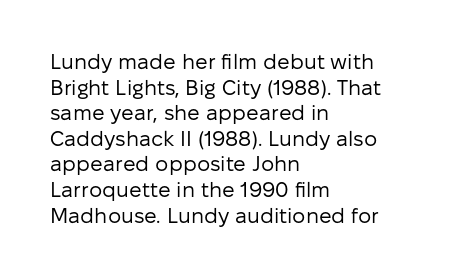
Q: Is the text bold? A: No.
Q: Is the text italic (slanted)? A: No, it is upright.
Q: Is the text underlined? A: No.
Q: How is the paragraph aligned? A: Left-aligned.
Q: Is the spacing between letters normal or unusually wide? A: Normal.
